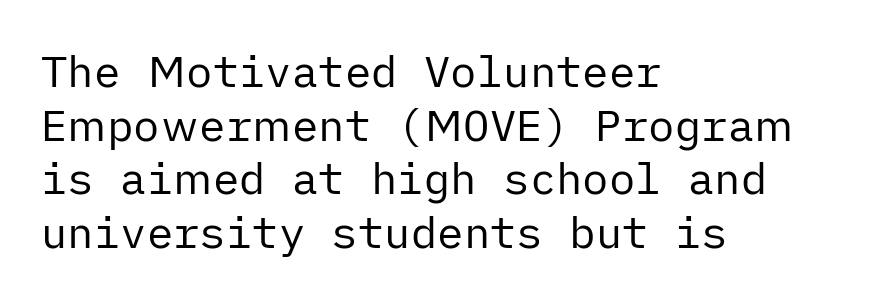
{"serif": "no", "italic": "no", "bold": "no", "weight": "regular", "width": "normal", "stroke_contrast": "low", "x_height": "medium", "underline": "no", "align": "left", "line_spacing_ratio": 1.22, "letter_spacing": "normal", "letter_spacing_em": 0.0, "glyph_px": 44}
